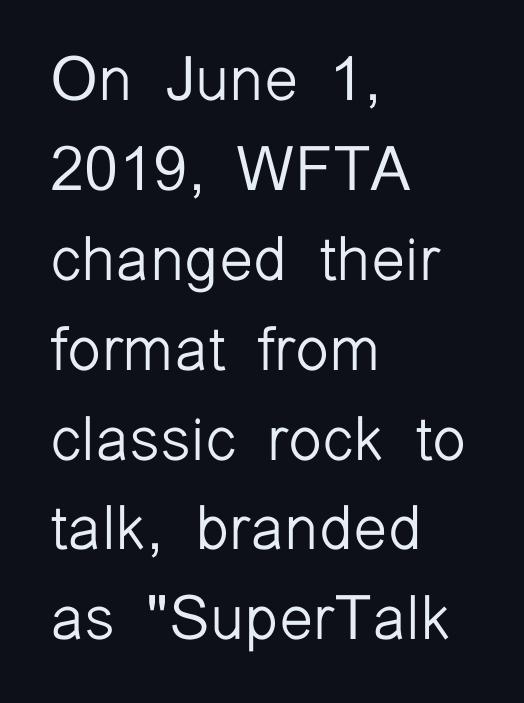
{"serif": "no", "italic": "no", "bold": "no", "weight": "light", "width": "normal", "stroke_contrast": "low", "x_height": "medium", "monospaced": "no", "underline": "no", "align": "left", "line_spacing": "normal", "line_spacing_ratio": 1.45, "letter_spacing": "normal", "letter_spacing_em": 0.0, "glyph_px": 62}
